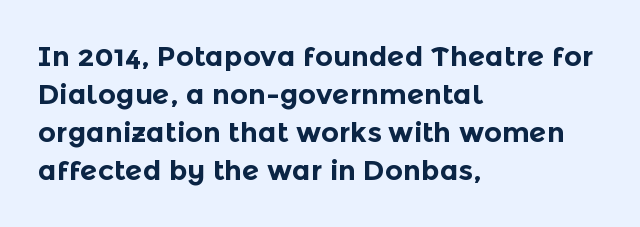
The image shows 28 px bold sans-serif type, upright; set left-aligned, normal line spacing (1.36x), normal letter spacing, not underlined; a medium x-height.
